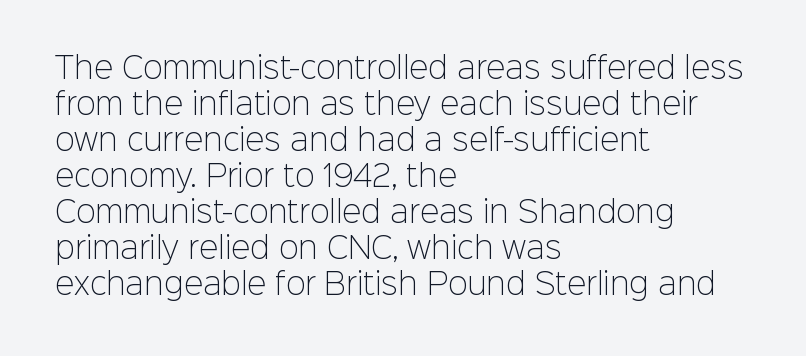
The image shows 29 px light sans-serif type, upright; set left-aligned, line spacing 1.24x, normal letter spacing, not underlined; low stroke contrast and a medium x-height.
